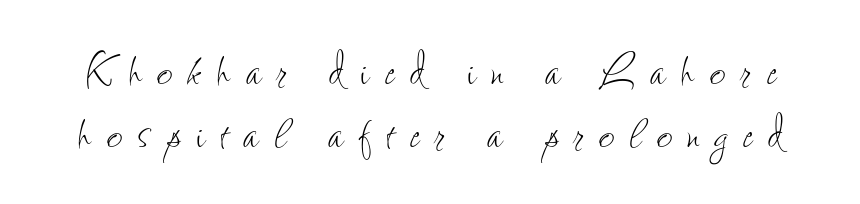
Q: Is the text bold? A: No.
Q: Is the text italic (slanted)? A: Yes.
Q: Is the text underlined? A: No.
Q: Is the spacing between letters normal or unusually wide? A: Unusually wide.
Q: Is the spacing between lines tight, normal or loose? A: Tight.
Q: Width (condensed, normal, or wide)? A: Condensed.
Q: Stroke contrast? A: Low.
Q: x-height? A: Small.
Q: Monospaced? A: No.
